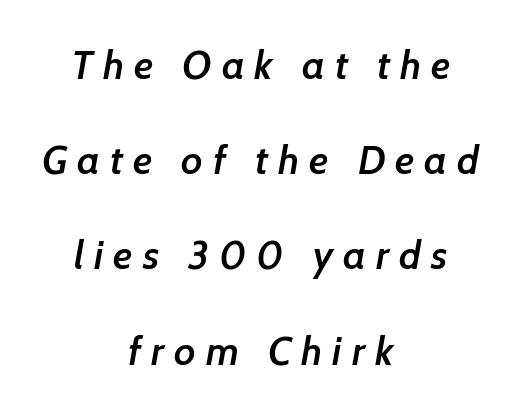
{"serif": "no", "bold": "semi", "weight": "semibold", "width": "normal", "stroke_contrast": "low", "x_height": "medium", "monospaced": "no", "underline": "no", "align": "center", "line_spacing": "loose", "line_spacing_ratio": 2.38, "letter_spacing": "wide", "letter_spacing_em": 0.25, "glyph_px": 40}
